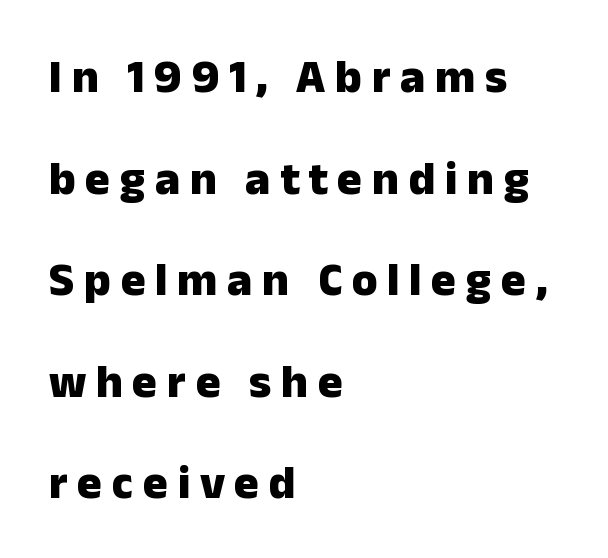
Q: Is the text bold? A: Yes.
Q: Is the text italic (slanted)? A: No, it is upright.
Q: Is the typeface a serif or a sans-serif typeface? A: Sans-serif.
Q: Is the text underlined? A: No.
Q: How is the paragraph aligned? A: Left-aligned.
Q: Is the spacing between letters normal or unusually wide? A: Unusually wide.
Q: Is the spacing between lines tight, normal or loose? A: Loose.
Q: Width (condensed, normal, or wide)? A: Normal.
Q: Stroke contrast? A: Low.
Q: x-height? A: Medium.
Q: Monospaced? A: No.
